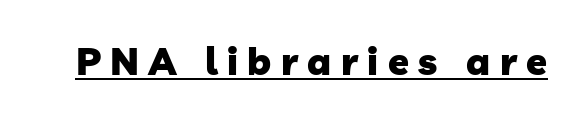
The image shows 38 px heavy sans-serif type; set unusually wide letter spacing (+0.25 em), underlined; low stroke contrast and a medium x-height.
